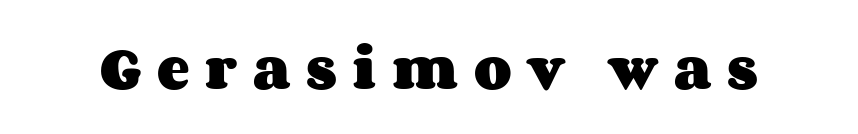
Q: Is the text bold? A: Yes.
Q: Is the text italic (slanted)? A: No, it is upright.
Q: Is the text underlined? A: No.
Q: Is the spacing between letters normal or unusually wide? A: Unusually wide.
Q: Width (condensed, normal, or wide)? A: Wide.
Q: Stroke contrast? A: Medium.
Q: x-height? A: Large.
Q: Monospaced? A: No.
